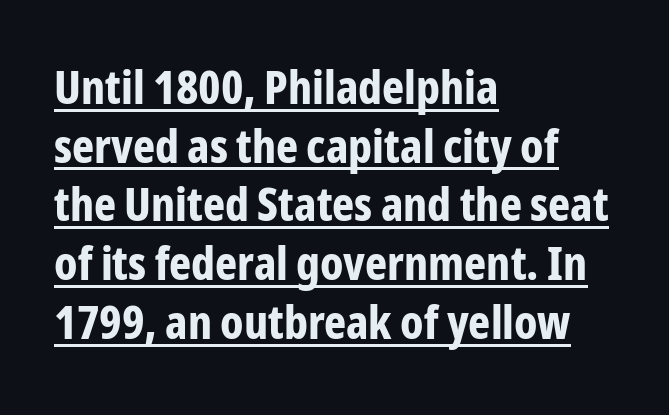
{"serif": "no", "italic": "no", "bold": "yes", "weight": "bold", "width": "condensed", "stroke_contrast": "low", "x_height": "medium", "monospaced": "no", "underline": "yes", "align": "left", "line_spacing": "normal", "line_spacing_ratio": 1.25, "letter_spacing": "normal", "letter_spacing_em": 0.0, "glyph_px": 47}
